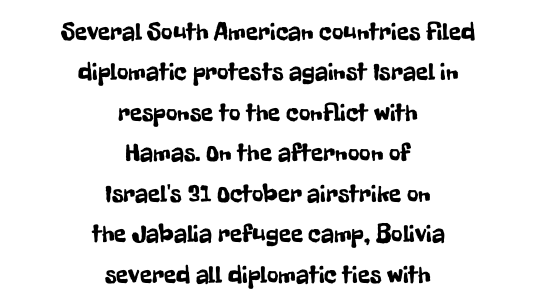
Students, note that the glyphs here touch the page at normal intervals. Honestly, there is no underline to notice here at all. Rendered with straight, roman letterforms. Regular leading. The whitespace from short lines is split evenly between both sides.
